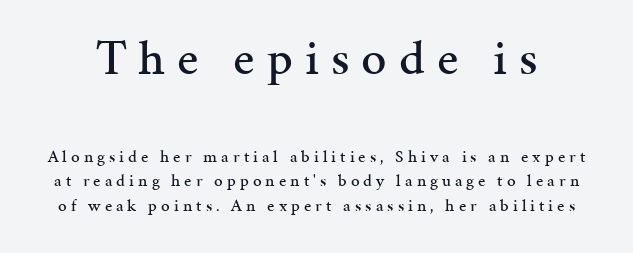
The image shows 50 px serif type, upright; set normal line spacing (1.44x), unusually wide letter spacing (+0.24 em), not underlined; the first (top) block is 2.94x larger; medium stroke contrast and a medium x-height.
